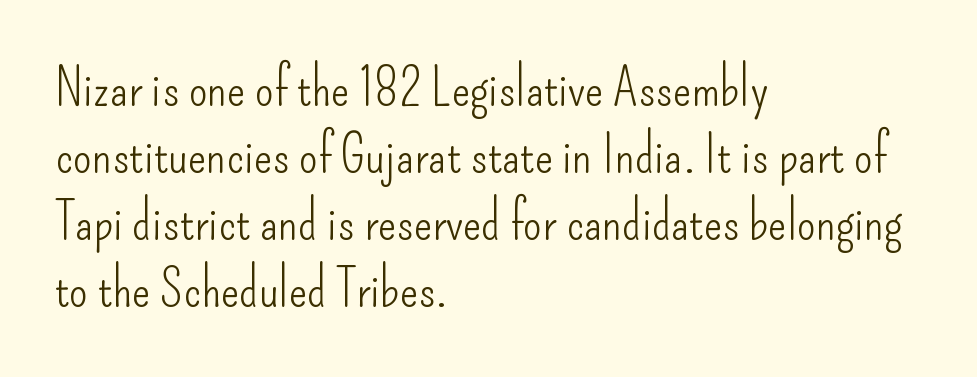
The image shows 54 px light, condensed sans-serif type, upright; set left-aligned, line spacing 1.24x, normal letter spacing, not underlined; low stroke contrast and a small x-height.
